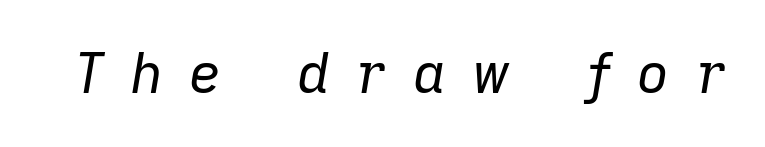
Q: Is the text bold? A: No.
Q: Is the text italic (slanted)? A: Yes, it leans right by about 9 degrees.
Q: Is the text underlined? A: No.
Q: Is the spacing between letters normal or unusually wide? A: Unusually wide.
Q: Width (condensed, normal, or wide)? A: Normal.
Q: Stroke contrast? A: Low.
Q: x-height? A: Medium.
Q: Monospaced? A: No.
